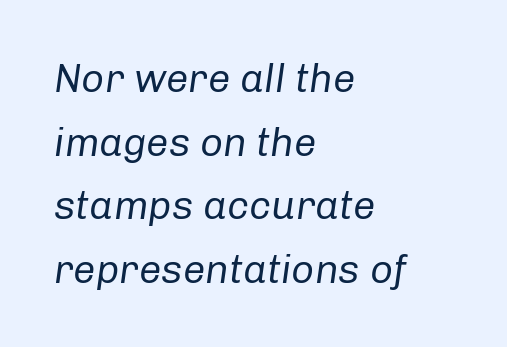
This sample uses an oblique cut, with every glyph tilted off the vertical. Quick note: interline space is typical. Spacing verdict: proportional, widths tailored to each character. Stems and bowls with no extra thickness — not bold. The lines are quadded left.
